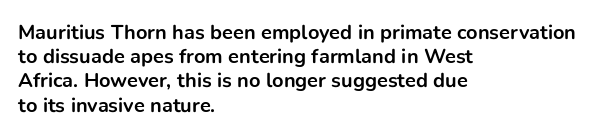
Q: Is the text bold? A: Yes.
Q: Is the text italic (slanted)? A: No, it is upright.
Q: Is the text underlined? A: No.
Q: How is the paragraph aligned? A: Left-aligned.
Q: Is the spacing between letters normal or unusually wide? A: Normal.
